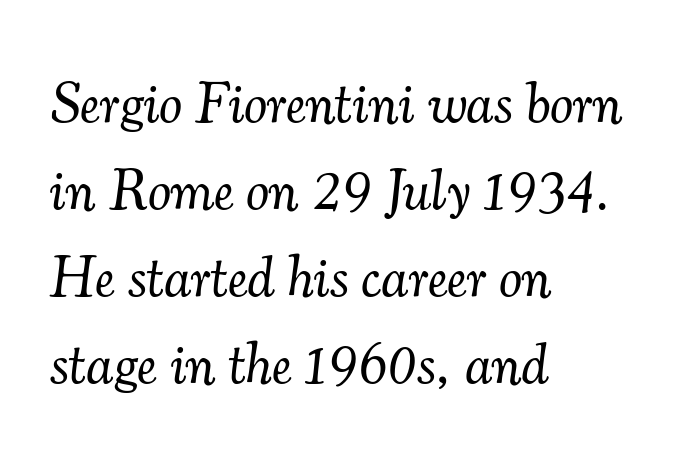
The image shows 58 px light serif type, italic (leaning right); set left-aligned, normal line spacing (1.5x), normal letter spacing, not underlined; medium stroke contrast and a small x-height.
